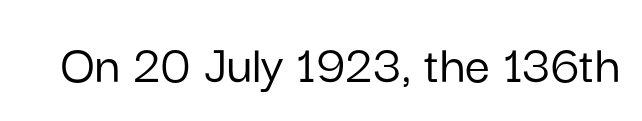
The letters carry no serifs — their stems end cleanly without finishing strokes. Words appear dense and cohesive because spacing is normal. Spacing verdict: proportional, widths tailored to each character. No italicization has been applied; the sample stays upright. The strip under each line holds only bare page.
